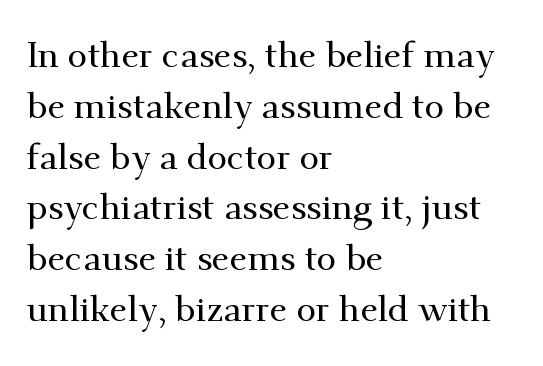
Q: Is the text italic (slanted)? A: No, it is upright.
Q: Is the typeface a serif or a sans-serif typeface? A: Serif.
Q: Is the text underlined? A: No.
Q: How is the paragraph aligned? A: Left-aligned.
Q: Is the spacing between letters normal or unusually wide? A: Normal.
Q: Is the spacing between lines tight, normal or loose? A: Normal.
Q: Width (condensed, normal, or wide)? A: Normal.
Q: Stroke contrast? A: Medium.
Q: x-height? A: Small.
Q: Monospaced? A: No.
